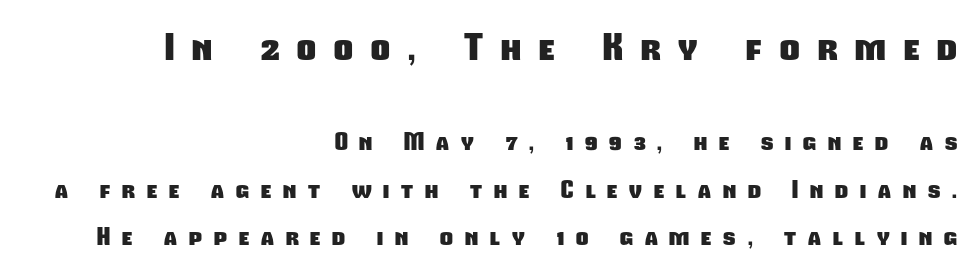
The image shows 38 px heavy, condensed sans-serif type; set right-aligned, loose line spacing (1.91x), unusually wide letter spacing (+0.48 em), not underlined; the first (top) block is 1.52x larger; low stroke contrast and a medium x-height.
